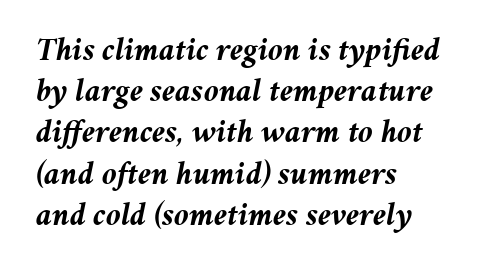
The image shows 33 px semibold type, italic (leaning right); set left-aligned, normal line spacing (1.25x), normal letter spacing, not underlined; medium stroke contrast and a medium x-height.
